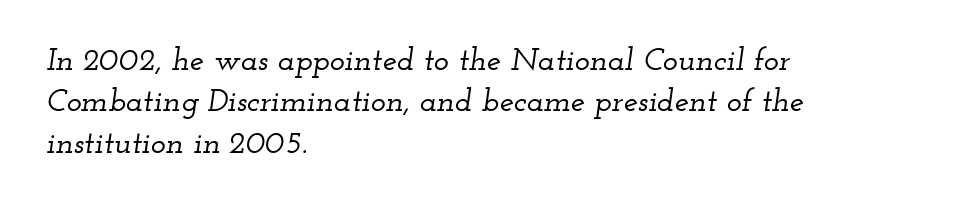
Q: Is the text italic (slanted)? A: Yes, it leans right by about 12 degrees.
Q: Is the typeface a serif or a sans-serif typeface? A: Serif.
Q: Is the text underlined? A: No.
Q: How is the paragraph aligned? A: Left-aligned.
Q: Is the spacing between letters normal or unusually wide? A: Normal.
Q: Is the spacing between lines tight, normal or loose? A: Normal.
Q: Width (condensed, normal, or wide)? A: Wide.
Q: Stroke contrast? A: Low.
Q: x-height? A: Small.
Q: Monospaced? A: No.
